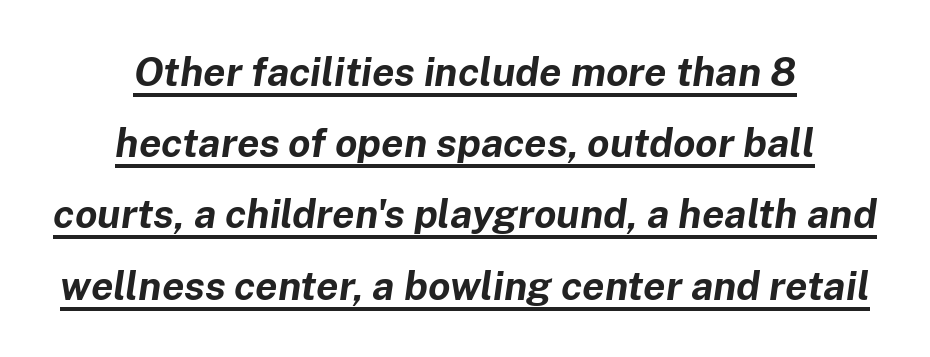
{"italic": "yes", "lean": "right", "slant_degrees": 8, "bold": "yes", "weight": "bold", "width": "normal", "stroke_contrast": "low", "x_height": "medium", "monospaced": "no", "underline": "yes", "align": "center", "line_spacing_ratio": 1.78, "letter_spacing": "normal", "letter_spacing_em": 0.0, "glyph_px": 40}
